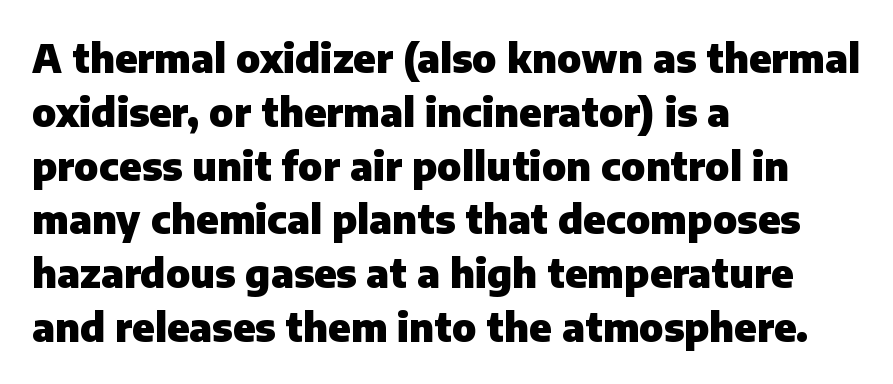
Q: Is the text bold? A: Yes.
Q: Is the text italic (slanted)? A: No, it is upright.
Q: Is the typeface a serif or a sans-serif typeface? A: Sans-serif.
Q: Is the text underlined? A: No.
Q: How is the paragraph aligned? A: Left-aligned.
Q: Is the spacing between letters normal or unusually wide? A: Normal.
Q: Is the spacing between lines tight, normal or loose? A: Normal.
Q: Width (condensed, normal, or wide)? A: Normal.
Q: Stroke contrast? A: Low.
Q: x-height? A: Medium.
Q: Monospaced? A: No.
